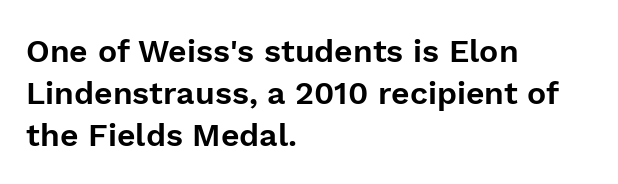
The image shows 32 px sans-serif type, upright; set left-aligned, normal line spacing (1.32x), normal letter spacing, not underlined; low stroke contrast and a medium x-height.
